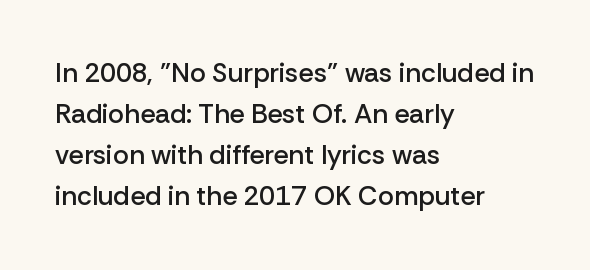
The image shows 27 px text type, upright; set left-aligned, normal line spacing (1.52x), normal letter spacing, not underlined.
